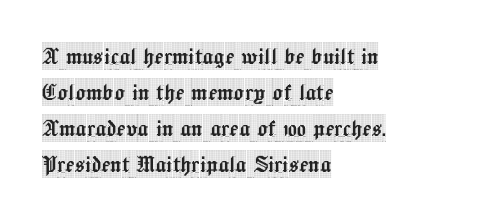
Q: Is the text italic (slanted)? A: No, it is upright.
Q: Is the text underlined? A: No.
Q: How is the paragraph aligned? A: Left-aligned.
Q: Is the spacing between letters normal or unusually wide? A: Normal.
Q: Is the spacing between lines tight, normal or loose? A: Normal.
